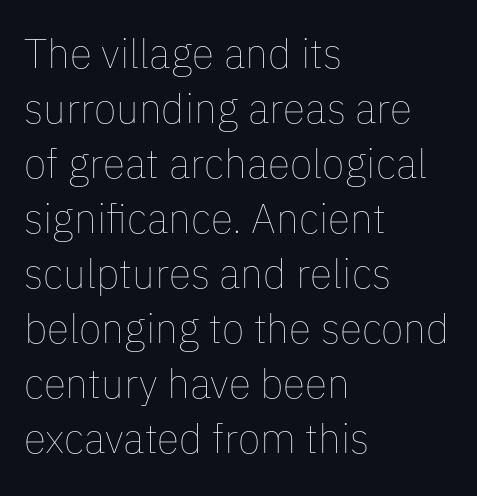
Q: Is the text bold? A: No.
Q: Is the text italic (slanted)? A: No, it is upright.
Q: Is the text underlined? A: No.
Q: How is the paragraph aligned? A: Left-aligned.
Q: Is the spacing between letters normal or unusually wide? A: Normal.
Q: Is the spacing between lines tight, normal or loose? A: Normal.
Q: Width (condensed, normal, or wide)? A: Normal.
Q: Stroke contrast? A: Low.
Q: x-height? A: Medium.
Q: Monospaced? A: No.
